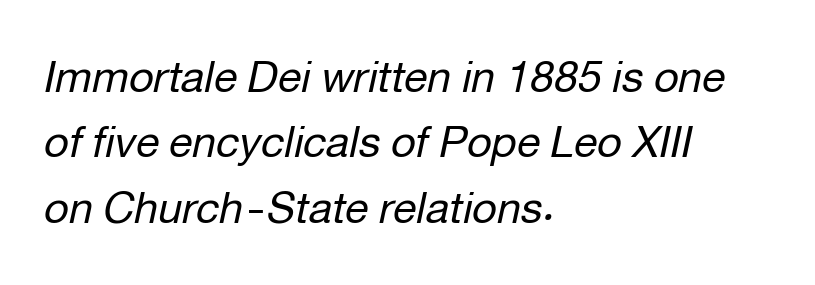
Q: Is the text bold? A: No.
Q: Is the text italic (slanted)? A: Yes, it leans right by about 12 degrees.
Q: Is the text underlined? A: No.
Q: How is the paragraph aligned? A: Left-aligned.
Q: Is the spacing between letters normal or unusually wide? A: Normal.
Q: Is the spacing between lines tight, normal or loose? A: Normal.
Q: Width (condensed, normal, or wide)? A: Normal.
Q: Stroke contrast? A: Low.
Q: x-height? A: Medium.
Q: Monospaced? A: No.
